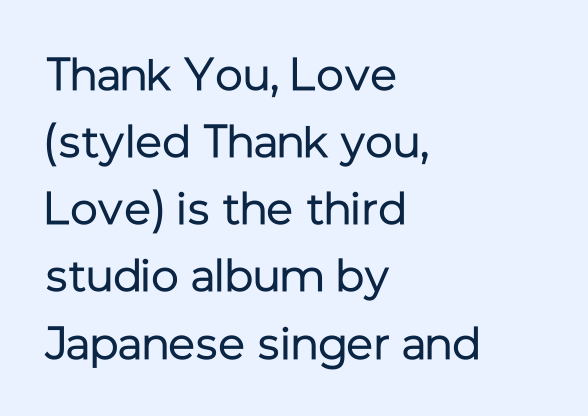
Q: Is the text bold? A: No.
Q: Is the text italic (slanted)? A: No, it is upright.
Q: Is the typeface a serif or a sans-serif typeface? A: Sans-serif.
Q: Is the text underlined? A: No.
Q: How is the paragraph aligned? A: Left-aligned.
Q: Is the spacing between letters normal or unusually wide? A: Normal.
Q: Is the spacing between lines tight, normal or loose? A: Normal.
Q: Width (condensed, normal, or wide)? A: Normal.
Q: Stroke contrast? A: Low.
Q: x-height? A: Medium.
Q: Monospaced? A: No.
